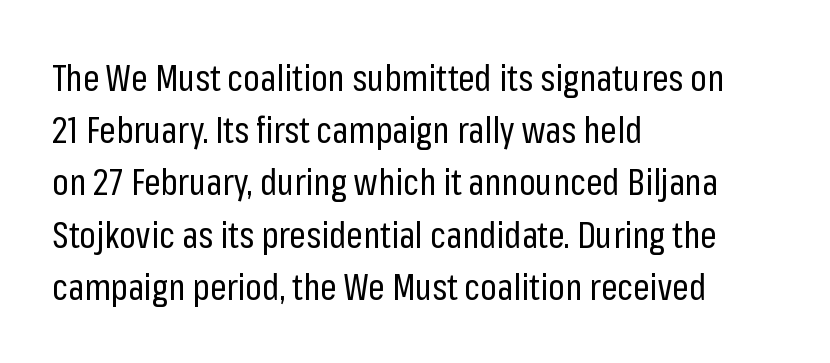
{"serif": "no", "italic": "no", "bold": "no", "weight": "regular", "width": "condensed", "stroke_contrast": "low", "x_height": "medium", "monospaced": "no", "underline": "no", "align": "left", "line_spacing": "normal", "line_spacing_ratio": 1.45, "letter_spacing": "normal", "letter_spacing_em": 0.0, "glyph_px": 36}
